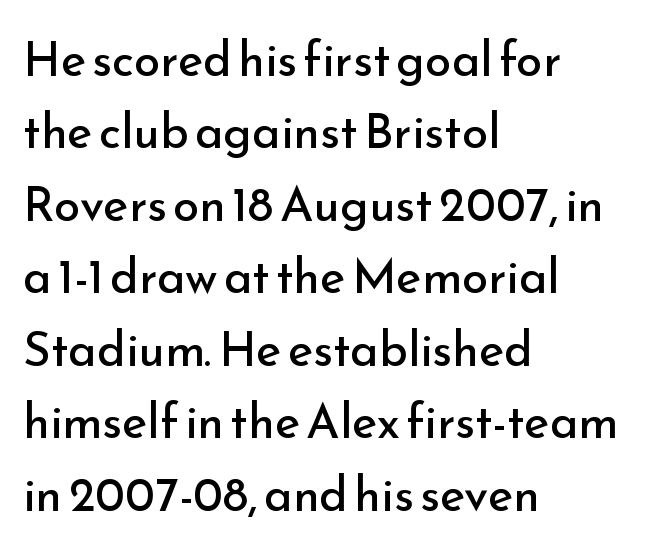
The image shows 48 px regular-weight sans-serif type, upright; set left-aligned, normal line spacing (1.51x), normal letter spacing, not underlined; low stroke contrast and a small x-height.
